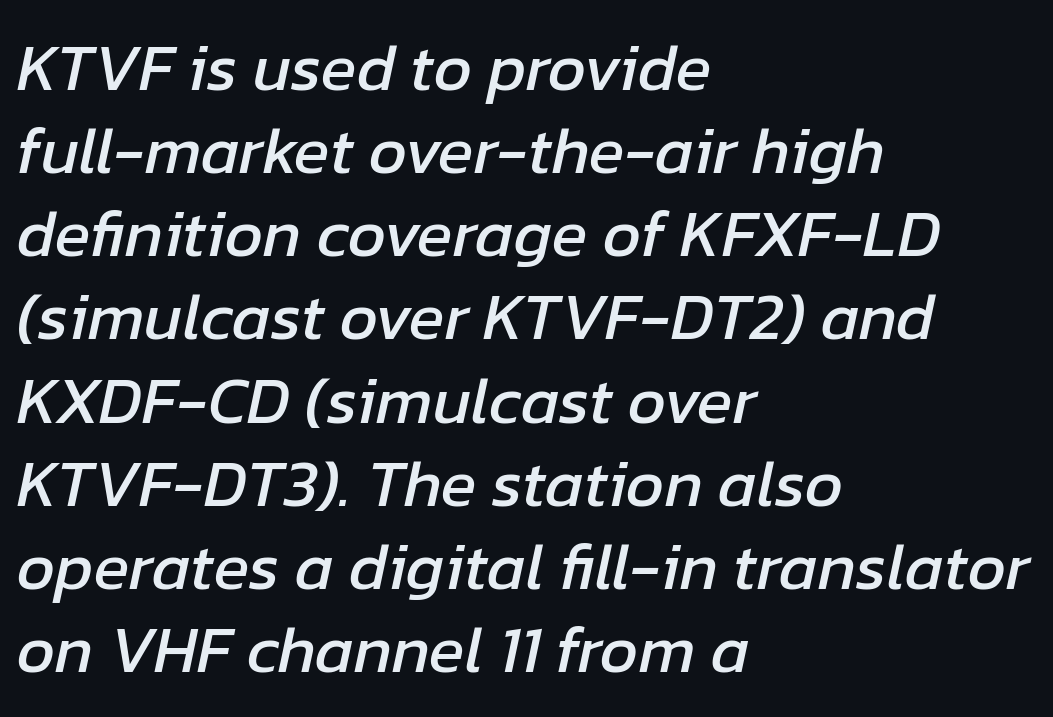
{"italic": "yes", "lean": "right", "slant_degrees": 12, "width": "normal", "stroke_contrast": "low", "x_height": "medium", "monospaced": "no", "underline": "no", "align": "left", "line_spacing": "normal", "line_spacing_ratio": 1.26, "letter_spacing": "normal", "letter_spacing_em": 0.0, "glyph_px": 66}
